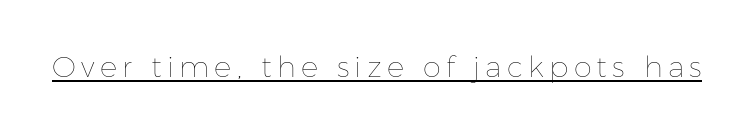
{"italic": "no", "bold": "no", "weight": "thin", "width": "normal", "stroke_contrast": "low", "x_height": "medium", "monospaced": "no", "underline": "yes", "glyph_px": 29}
